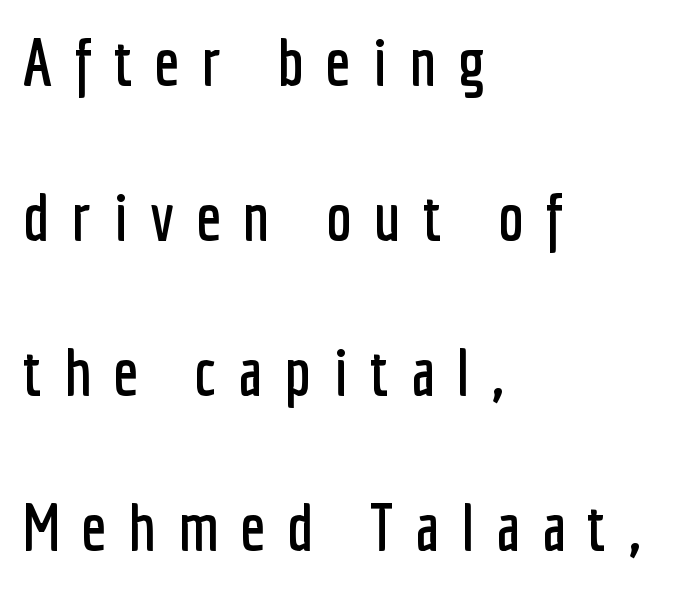
How would I describe the line gaps? Wide and relaxed. How are the letters spaced? Widely, with obvious added tracking. The axis of the letterforms is exactly vertical. The specimen omits any rule beneath the text block's lines.
